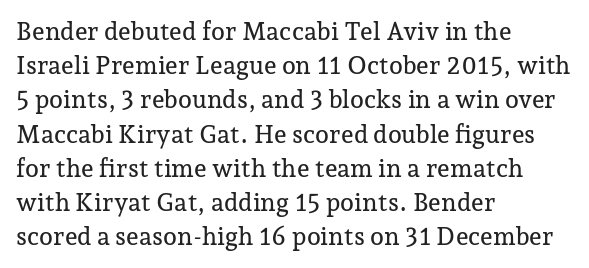
The image shows 25 px text type, upright; set left-aligned, normal line spacing (1.37x), normal letter spacing, not underlined.
